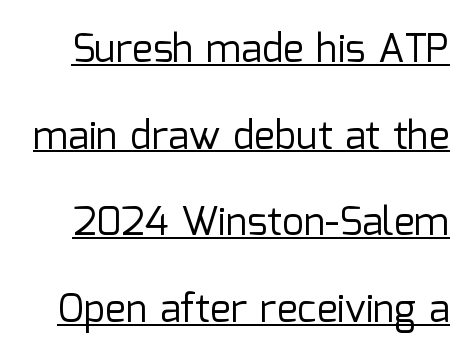
The image shows 39 px regular-weight sans-serif type, upright; set loose line spacing (2.22x), normal letter spacing, underlined; low stroke contrast and a medium x-height.
